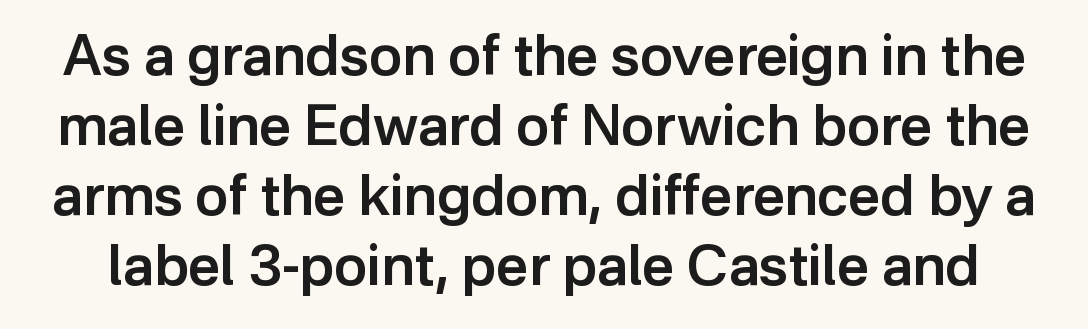
Honestly, the row spacing looks completely unremarkable. The rendering uses natural spacing where letterforms have individual widths. Inter-character spacing is left at the font's built-in metrics. Type style note: lacks serifs. Every stem runs plumb, perpendicular to the baseline. The string is rendered with underlining switched off.
